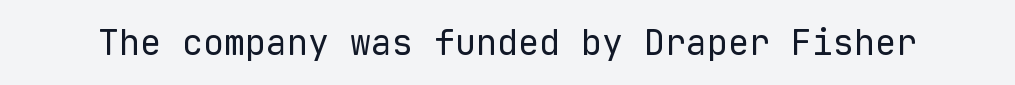
{"serif": "no", "italic": "no", "bold": "no", "weight": "regular", "width": "normal", "stroke_contrast": "low", "x_height": "medium", "monospaced": "yes", "underline": "no", "letter_spacing": "normal", "letter_spacing_em": 0.0, "glyph_px": 35}
